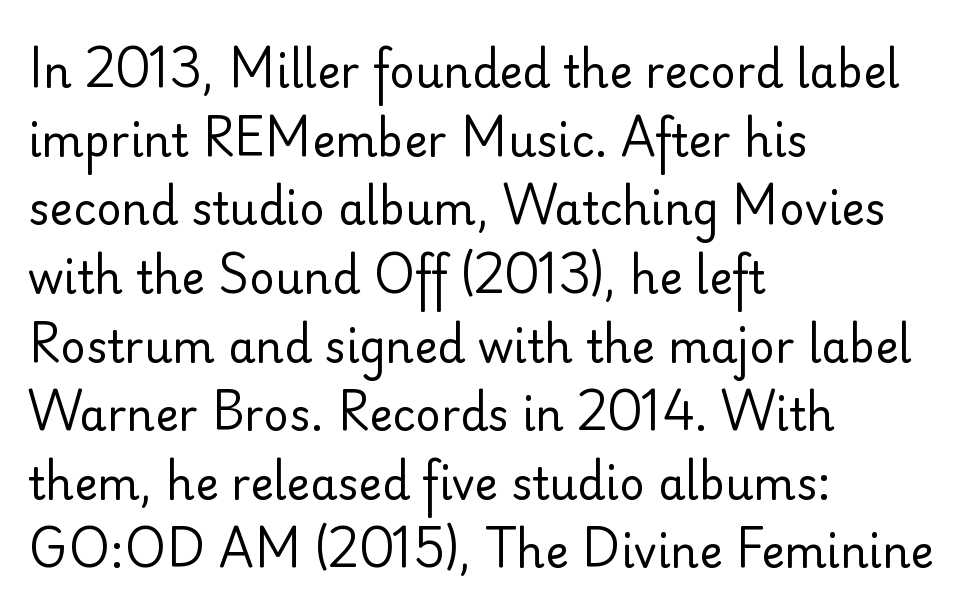
Reading down the block, your eye returns to a fixed left position each line. To sum up the face: it is a sans, with no serifs. The letters sit at their default tracking, neither squeezed nor spread. The face looks like a standard text weight, possibly lighter. Lines of text with bare space underneath. The leading is moderate, giving the passage an even texture.
